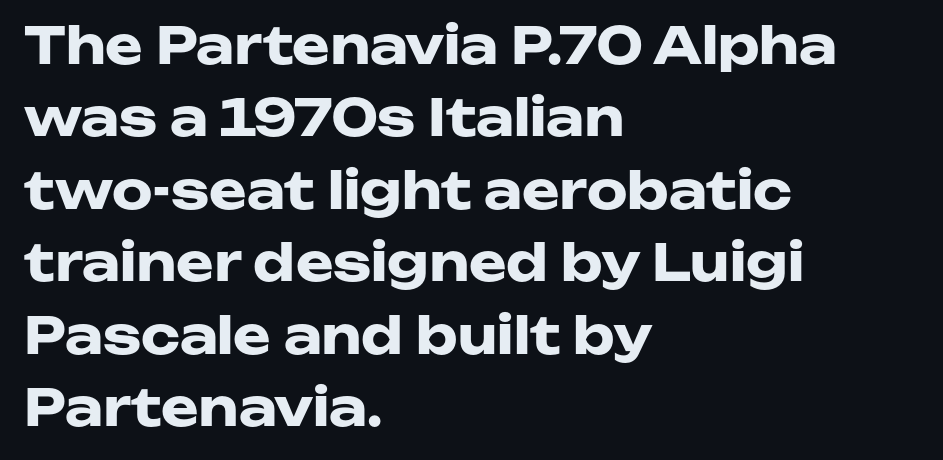
Note the varied advance widths — an 'i' is clearly narrower than an 'm'. How are the letters spaced? Ordinarily, with no added tracking. A classic flush-left, rag-right setting is used for this passage. Decoration check: the copy has no underline. Students, observe: this is what conventionally led text looks like. Italic? Not at all — the glyphs are vertical.
